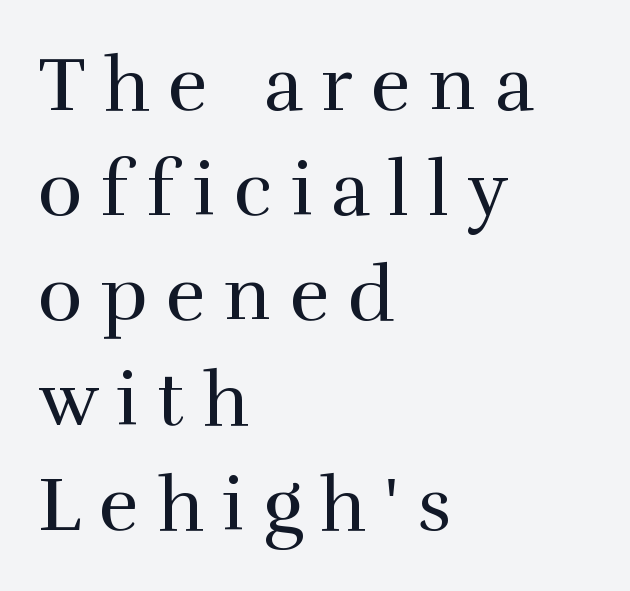
Has an underline been added? It has not. Proportional: the letters do not fall into vertical columns. How would I describe the line gaps? Plain and ordinary. The type family on display is of the serif kind. Tracking here is generous; glyphs stand well apart from one another. The type sits square on the baseline with zero lean.
